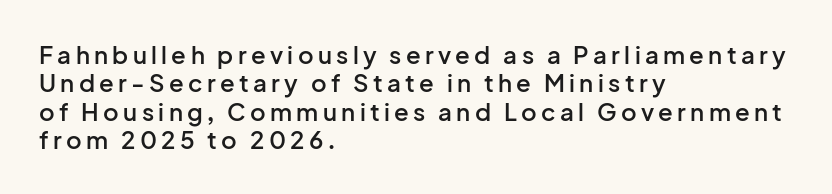
The image shows 24 px text type, upright; set left-aligned, line spacing 1.18x, not underlined.
